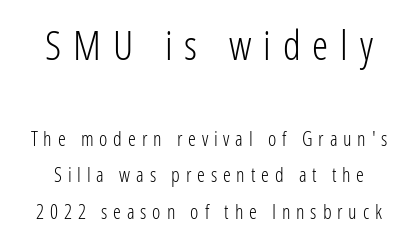
Unlike a traditional serif, this face leaves its strokes unadorned. A typesetter would mark this as roman, not italic. Heaviness? Minimal to ordinary, like unemphasized prose. Check the space under the baseline: it is left empty. This sample has the flowing, uneven cadence of proportional lettering. These lines are centered, leaving both edges ragged.
